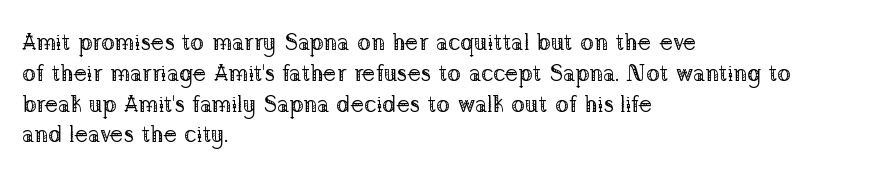
{"italic": "no", "bold": "no", "underline": "no", "align": "left", "line_spacing": "normal", "line_spacing_ratio": 1.34, "letter_spacing": "normal", "letter_spacing_em": 0.0, "glyph_px": 23}
